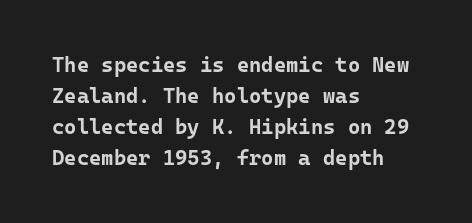
These lines keep a tight, regular rhythm from letter to letter. The typesetting leans heavy: a genuine bold. Line beginnings align vertically; line endings do not. If you drew a line through each stem, it would be perfectly vertical. Letters rest on an invisible, unmarked baseline.
